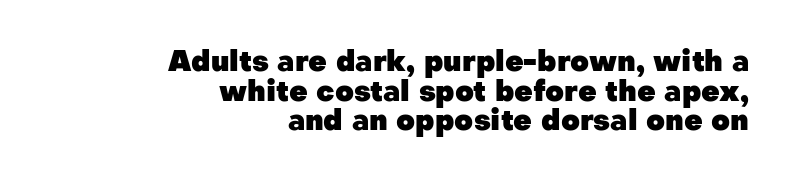
The letters advance in unequal steps, a hallmark of proportional type. This sample uses an upright cut, with every glyph sitting square on the baseline. What's the leading like? Squeezed, with rows nearly overlapping. You could call the tracking neutral — neither tight nor loose. Descender tails drop into unmarked territory. Right-aligned paragraph, ragged on the left.
